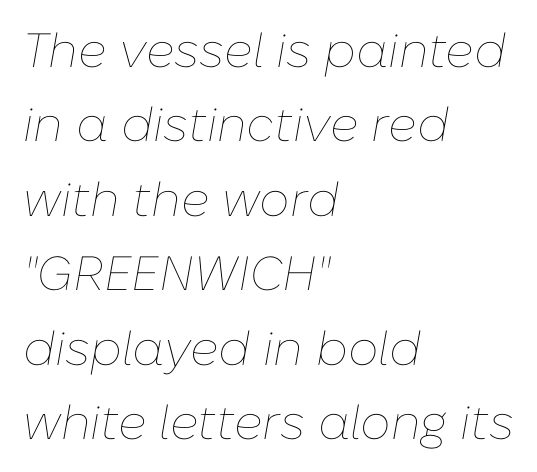
The image shows 48 px thin type, italic (leaning right); set left-aligned, normal line spacing (1.55x), normal letter spacing, not underlined; low stroke contrast and a medium x-height.
